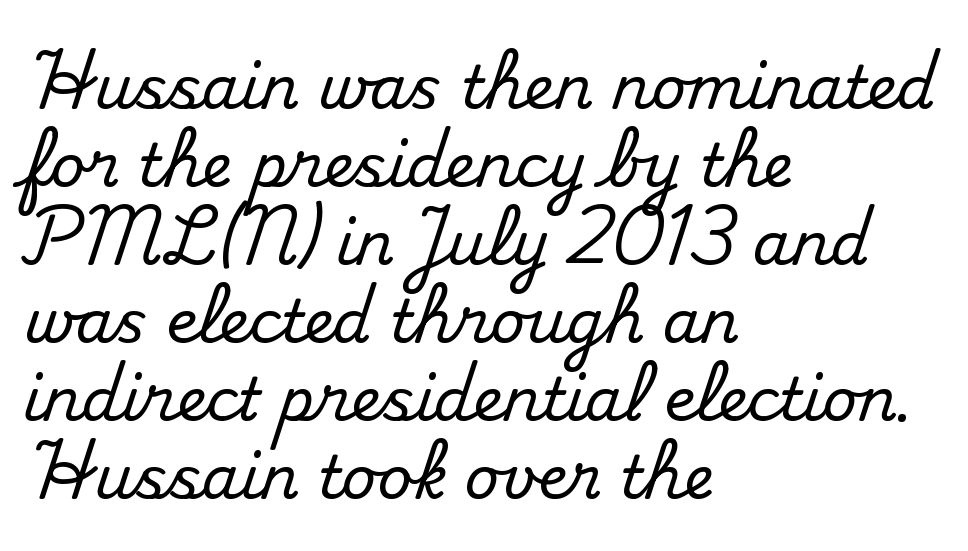
Q: Is the text italic (slanted)? A: Yes.
Q: Is the typeface a serif or a sans-serif typeface? A: Serif.
Q: Is the text underlined? A: No.
Q: How is the paragraph aligned? A: Left-aligned.
Q: Is the spacing between letters normal or unusually wide? A: Normal.
Q: Is the spacing between lines tight, normal or loose? A: Normal.
Q: Width (condensed, normal, or wide)? A: Normal.
Q: Stroke contrast? A: Medium.
Q: x-height? A: Small.
Q: Monospaced? A: No.
